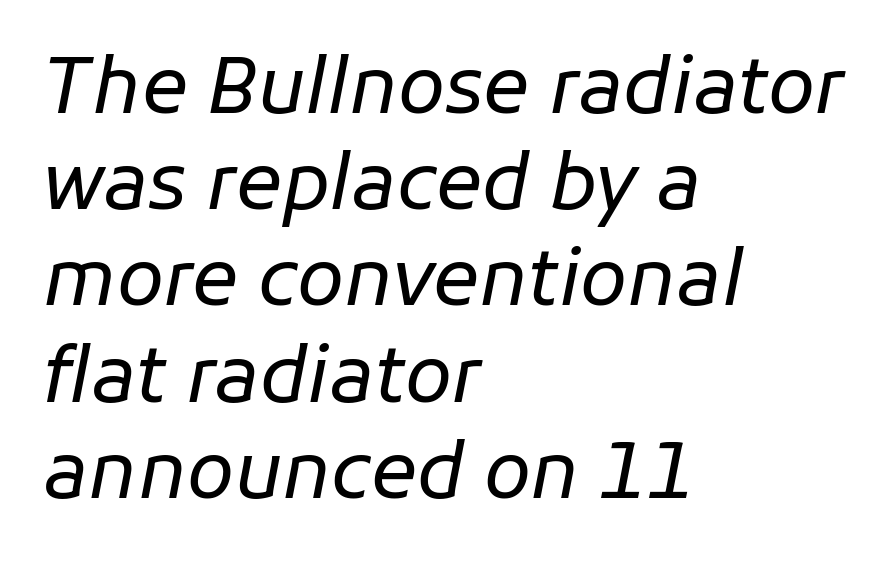
The image shows 77 px regular-weight type, italic (leaning right); set left-aligned, normal line spacing (1.25x), normal letter spacing, not underlined; low stroke contrast and a medium x-height.
